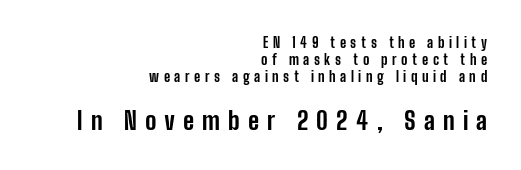
The lines in this sample share a right terminus and differ only in where they begin. Each row of text sits above clean, open space. In terms of weight, the rendering is a true, heavy bold. Block two is the big one; block one sits smaller above it. Italic? Not at all — the glyphs are vertical. These lines have a slow, spaced-out rhythm from letter to letter.
